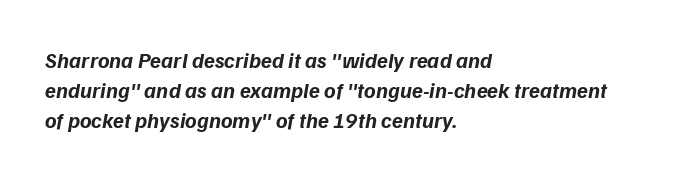
This rendering uses left alignment, leaving the right contour irregular. These words are printed bold, with thick strokes throughout. Honestly, there is no underline to notice here at all. Spacing between characters is what you'd get straight out of the box. Normally led — the rows are evenly, conventionally spaced.
